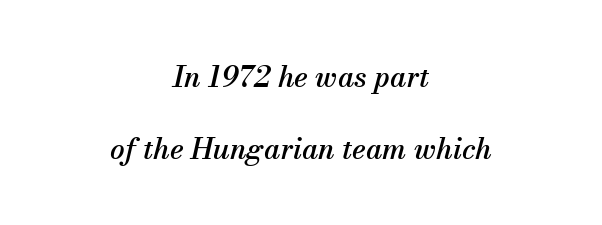
The image shows 29 px serif type, italic (leaning right); set centered, loose line spacing (2.47x), normal letter spacing, not underlined; medium stroke contrast and a small x-height.
